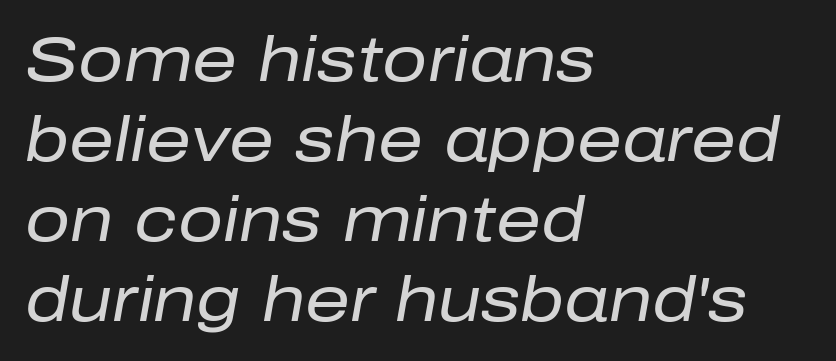
The image shows 63 px regular-weight type, italic (leaning right); set left-aligned, normal line spacing (1.27x), normal letter spacing, not underlined; low stroke contrast and a medium x-height.
